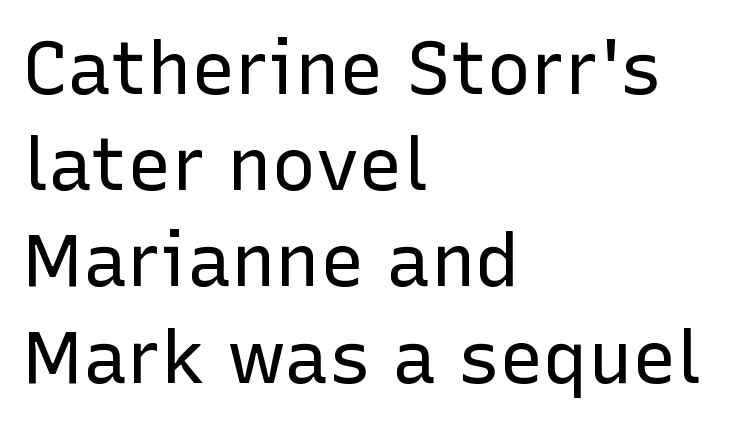
The image shows 74 px regular-weight sans-serif type, upright; set left-aligned, normal line spacing (1.3x), normal letter spacing, not underlined; low stroke contrast and a medium x-height.
